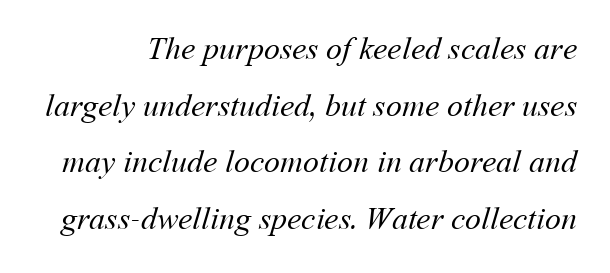
{"bold": "no", "weight": "regular", "width": "normal", "stroke_contrast": "medium", "x_height": "medium", "monospaced": "no", "underline": "no", "line_spacing_ratio": 1.77, "letter_spacing": "normal", "letter_spacing_em": 0.0, "glyph_px": 32}
